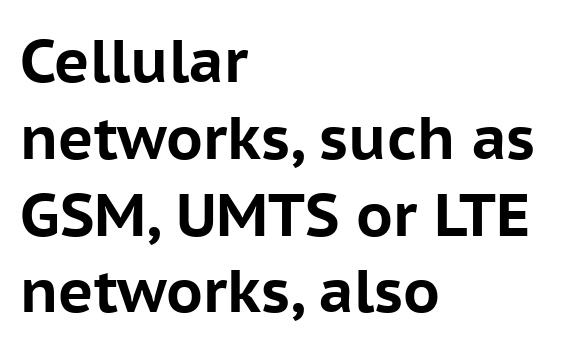
Q: Is the text bold? A: Yes.
Q: Is the text italic (slanted)? A: No, it is upright.
Q: Is the typeface a serif or a sans-serif typeface? A: Sans-serif.
Q: Is the text underlined? A: No.
Q: How is the paragraph aligned? A: Left-aligned.
Q: Is the spacing between letters normal or unusually wide? A: Normal.
Q: Is the spacing between lines tight, normal or loose? A: Normal.
Q: Width (condensed, normal, or wide)? A: Normal.
Q: Stroke contrast? A: Low.
Q: x-height? A: Medium.
Q: Monospaced? A: No.
